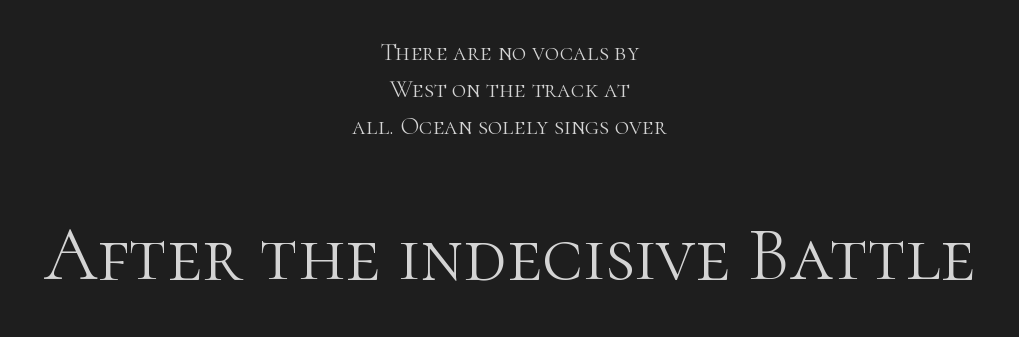
The image shows 76 px light serif type, upright; set centered, normal line spacing (1.48x), normal letter spacing, not underlined; the second (bottom) block is 3.04x larger; high stroke contrast and a medium x-height.
